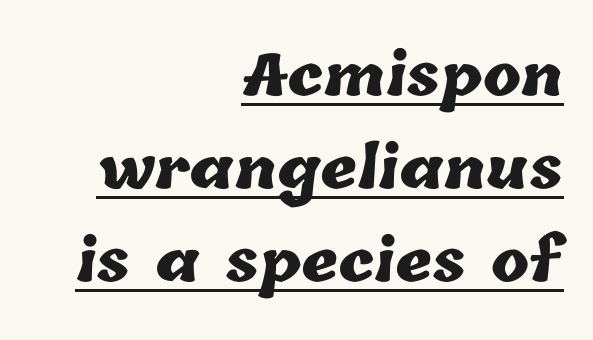
{"bold": "yes", "weight": "heavy", "width": "normal", "stroke_contrast": "low", "x_height": "medium", "monospaced": "no", "underline": "yes", "align": "right", "line_spacing": "normal", "line_spacing_ratio": 1.63, "letter_spacing": "normal", "letter_spacing_em": 0.0, "glyph_px": 57}
